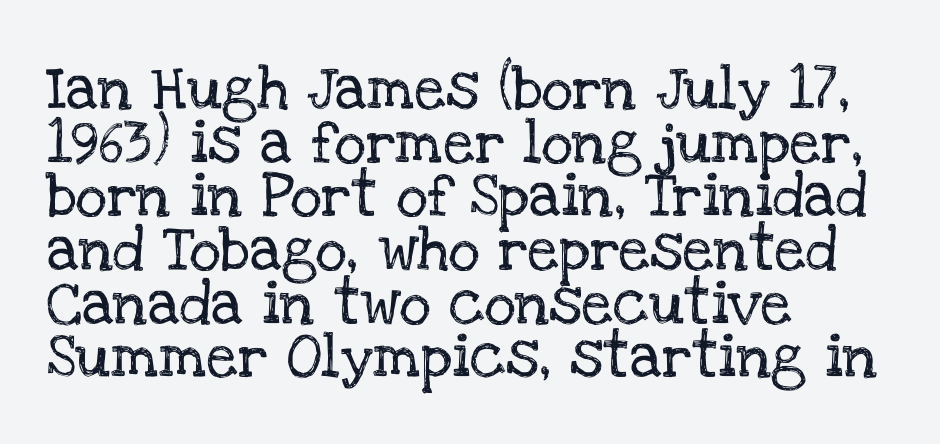
Underlining? Definitely not there. Where is the straight margin? On the left. Check where the strokes stop: tiny serifs finish them off. Is the letter spacing exaggerated? No — it looks like the ordinary default. Ordinary non-slanted type is in use.
